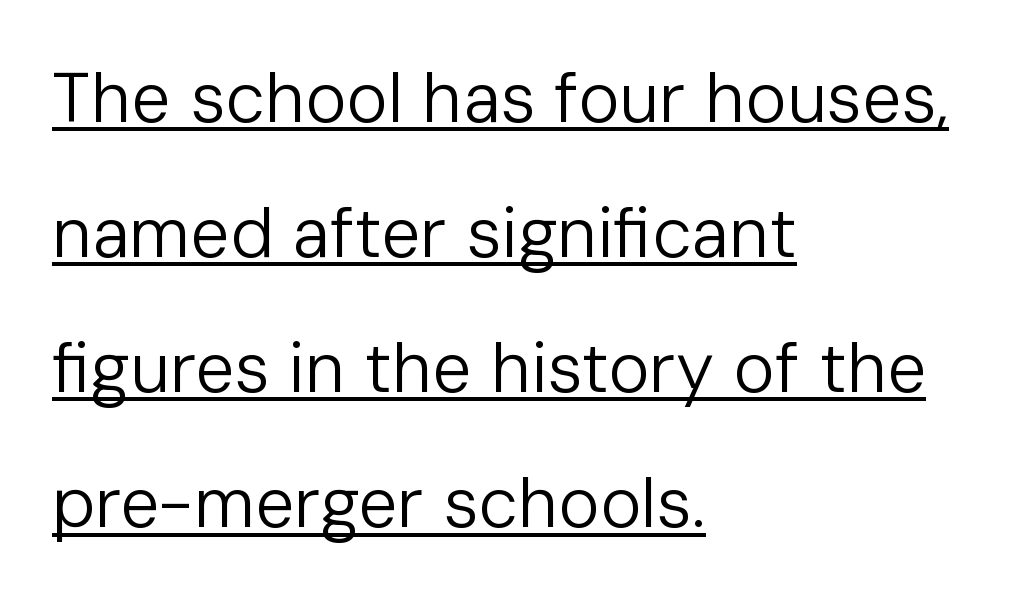
Q: Is the text bold? A: No.
Q: Is the text italic (slanted)? A: No, it is upright.
Q: Is the typeface a serif or a sans-serif typeface? A: Sans-serif.
Q: Is the text underlined? A: Yes.
Q: How is the paragraph aligned? A: Left-aligned.
Q: Is the spacing between letters normal or unusually wide? A: Normal.
Q: Is the spacing between lines tight, normal or loose? A: Loose.
Q: Width (condensed, normal, or wide)? A: Normal.
Q: Stroke contrast? A: Low.
Q: x-height? A: Medium.
Q: Monospaced? A: No.
